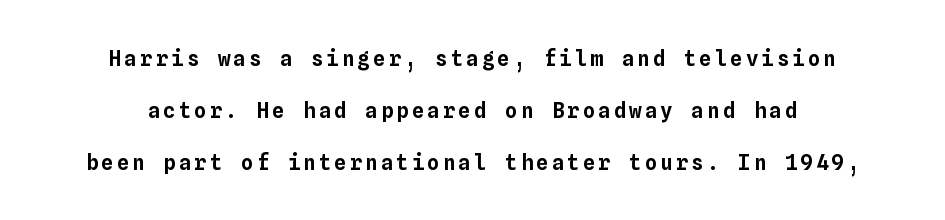
Q: Is the text italic (slanted)? A: No, it is upright.
Q: Is the text underlined? A: No.
Q: Is the spacing between lines tight, normal or loose? A: Loose.
